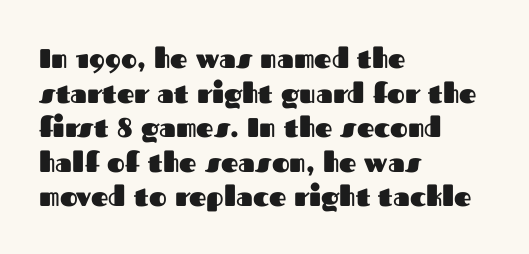
Q: Is the text bold? A: Yes.
Q: Is the text italic (slanted)? A: No, it is upright.
Q: Is the text underlined? A: No.
Q: How is the paragraph aligned? A: Left-aligned.
Q: Is the spacing between letters normal or unusually wide? A: Normal.
Q: Is the spacing between lines tight, normal or loose? A: Normal.
